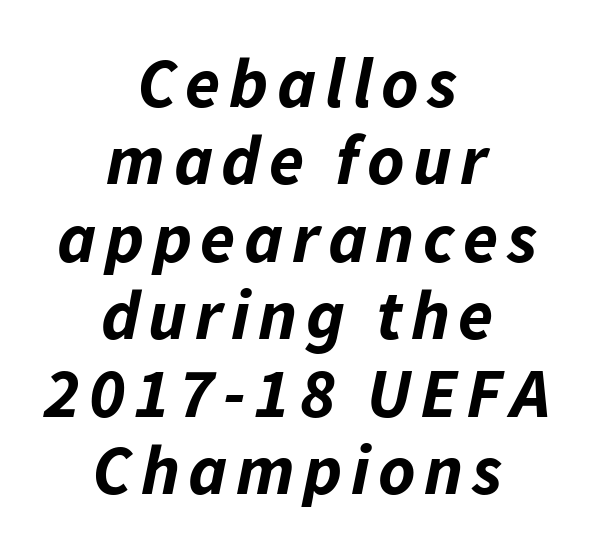
The image shows 71 px bold type, italic (leaning right); set centered, tight line spacing (1.09x), not underlined; low stroke contrast and a medium x-height.
